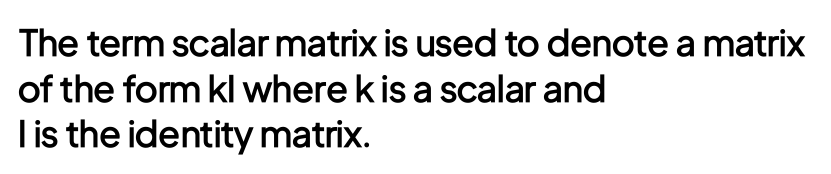
This sample has the flowing, uneven cadence of proportional lettering. Line starts are locked; line ends wander. A typesetter would mark this as roman, not italic. The letters are semibold — heavier than regular but short of a full bold. Reading down the column, the eye jumps a familiar distance to each next line.
